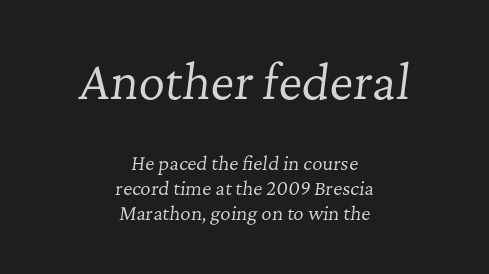
{"serif": "yes", "italic": "yes", "lean": "right", "slant_degrees": 7, "bold": "no", "weight": "regular", "width": "normal", "stroke_contrast": "low", "x_height": "medium", "monospaced": "no", "underline": "no", "align": "center", "line_spacing": "normal", "line_spacing_ratio": 1.39, "letter_spacing": "normal", "letter_spacing_em": 0.0, "larger_block": "first", "size_ratio": 2.56, "glyph_px": 46}
